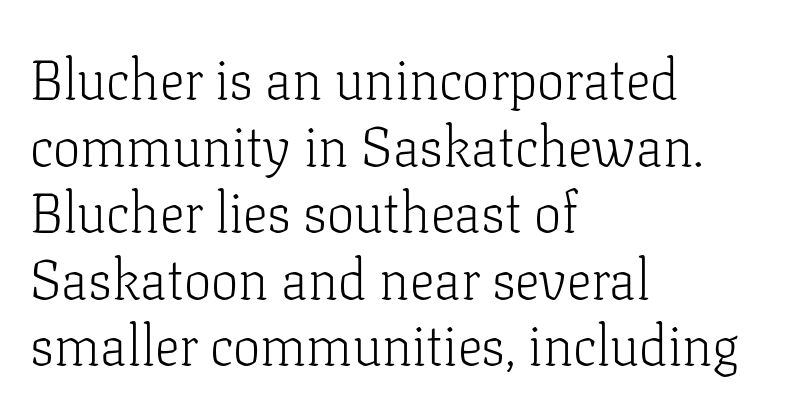
Q: Is the text bold? A: No.
Q: Is the text italic (slanted)? A: No, it is upright.
Q: Is the typeface a serif or a sans-serif typeface? A: Serif.
Q: Is the text underlined? A: No.
Q: How is the paragraph aligned? A: Left-aligned.
Q: Is the spacing between letters normal or unusually wide? A: Normal.
Q: Width (condensed, normal, or wide)? A: Normal.
Q: Stroke contrast? A: Low.
Q: x-height? A: Medium.
Q: Monospaced? A: No.
